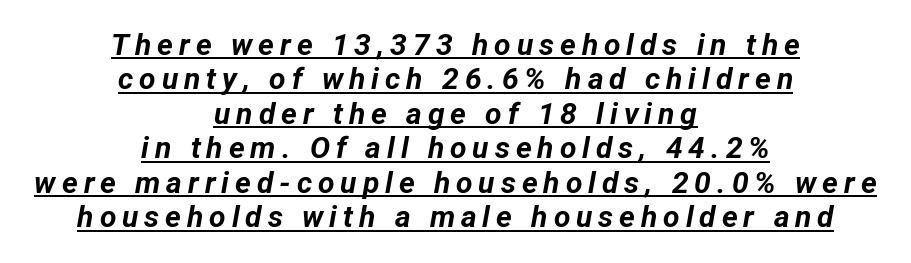
The image shows 30 px bold type, italic (leaning right); set centered, tight line spacing (1.15x), unusually wide letter spacing (+0.2 em), underlined; low stroke contrast and a medium x-height.
